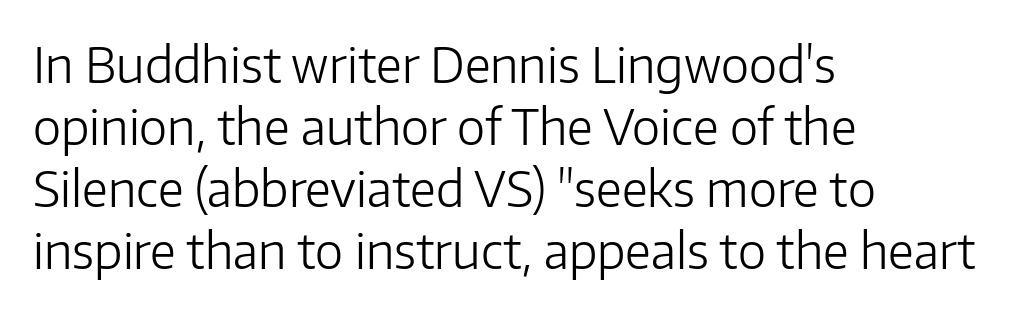
The image shows 48 px light sans-serif type, upright; set left-aligned, normal line spacing (1.29x), normal letter spacing, not underlined; low stroke contrast and a medium x-height.
